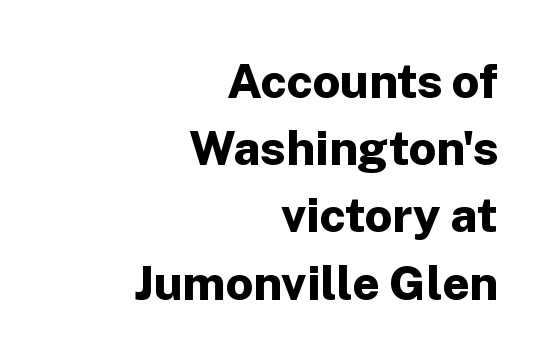
Glance below the letters and you will spot only blank space. Posture: upright roman. Compared with typical body copy, the letter spacing here is the same. Every letter is thick-stroked: bold, no question. Vertically, the passage feels balanced, rows spaced as you'd expect. This sample is right-justified, so line beginnings fall wherever the words allow.
